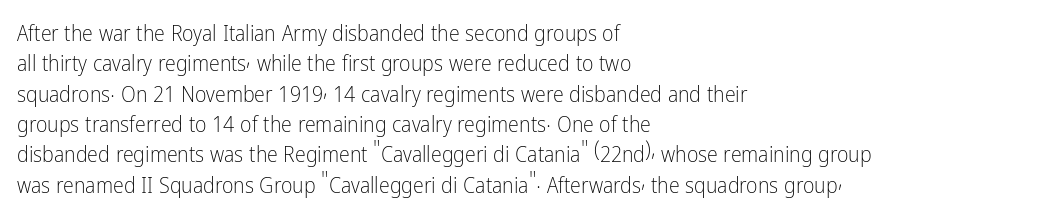
The image shows 22 px text type, upright; set left-aligned, normal line spacing (1.38x), normal letter spacing, not underlined.
